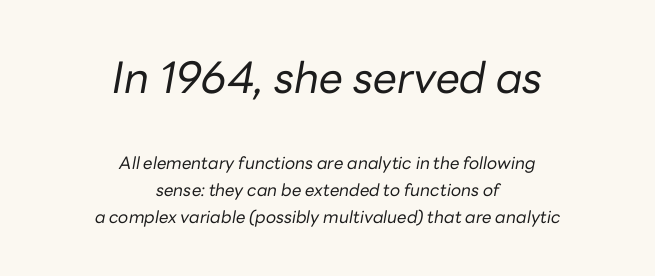
This sample has the flowing, uneven cadence of proportional lettering. The initial chunk of copy outweighs the following chunk in type size. When letters slant like this, we call the style italic. The passage shown has conventional tracking throughout. The rag falls on both sides of this text block equally.
